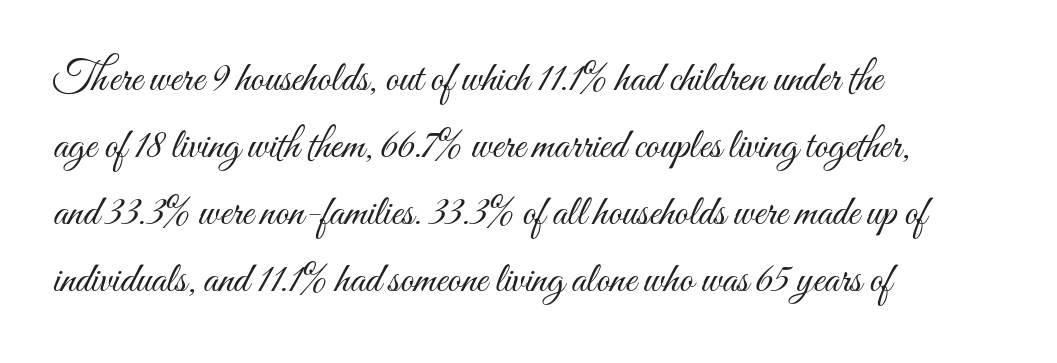
Q: Is the text bold? A: No.
Q: Is the text italic (slanted)? A: Yes.
Q: Is the text underlined? A: No.
Q: How is the paragraph aligned? A: Left-aligned.
Q: Is the spacing between letters normal or unusually wide? A: Normal.
Q: Is the spacing between lines tight, normal or loose? A: Normal.
Q: Width (condensed, normal, or wide)? A: Condensed.
Q: Stroke contrast? A: Medium.
Q: x-height? A: Small.
Q: Monospaced? A: No.
